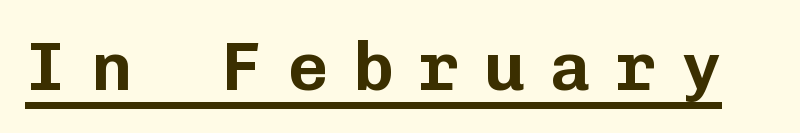
Q: Is the text italic (slanted)? A: No, it is upright.
Q: Is the typeface a serif or a sans-serif typeface? A: Sans-serif.
Q: Is the text underlined? A: Yes.
Q: Is the spacing between letters normal or unusually wide? A: Unusually wide.
Q: Width (condensed, normal, or wide)? A: Normal.
Q: Stroke contrast? A: Low.
Q: x-height? A: Medium.
Q: Monospaced? A: Yes.
